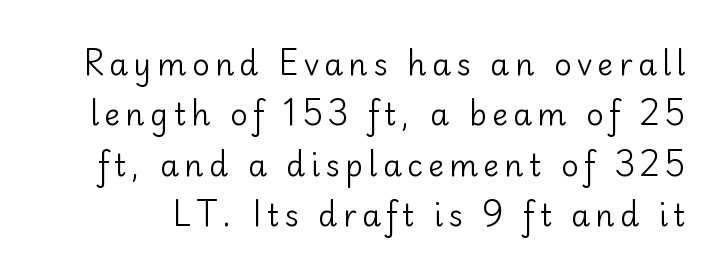
{"serif": "no", "italic": "no", "bold": "no", "weight": "regular", "width": "normal", "stroke_contrast": "low", "x_height": "small", "monospaced": "no", "underline": "no", "line_spacing": "normal", "line_spacing_ratio": 1.68, "glyph_px": 30}
